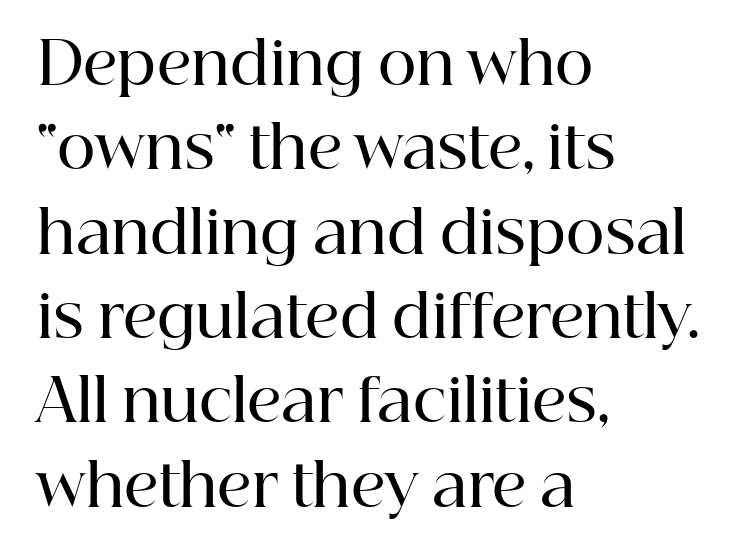
The image shows 59 px semibold serif type, upright; set left-aligned, normal line spacing (1.43x), normal letter spacing, not underlined; high stroke contrast and a medium x-height.
